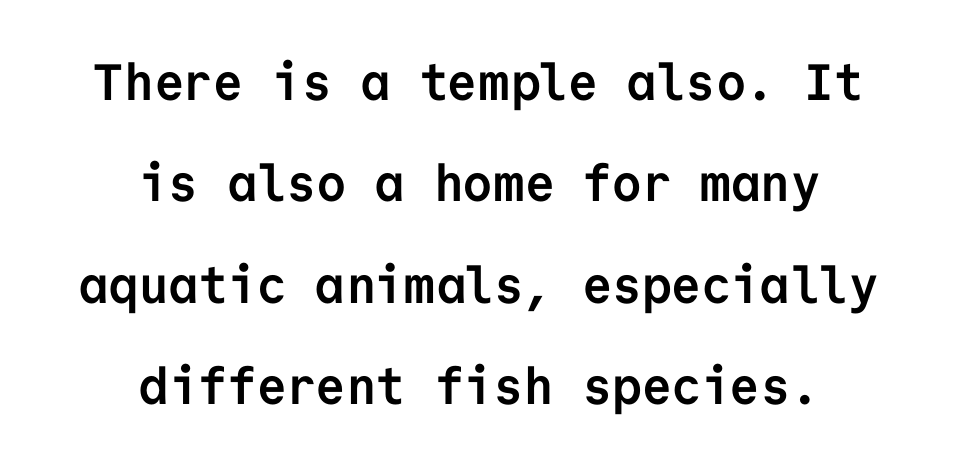
The image shows 51 px semibold sans-serif type, upright, monospaced; set centered, loose line spacing (1.99x), normal letter spacing, not underlined; low stroke contrast and a medium x-height.
